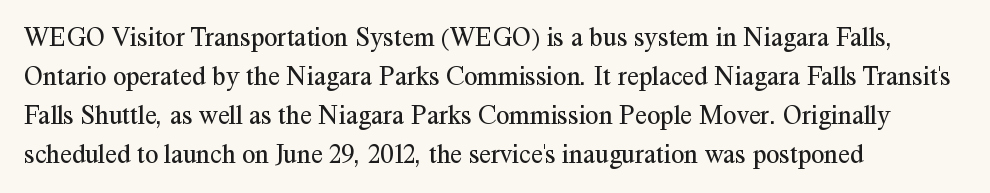
Q: Is the text bold? A: No.
Q: Is the text italic (slanted)? A: No, it is upright.
Q: Is the text underlined? A: No.
Q: How is the paragraph aligned? A: Left-aligned.
Q: Is the spacing between letters normal or unusually wide? A: Normal.
Q: Is the spacing between lines tight, normal or loose? A: Normal.
